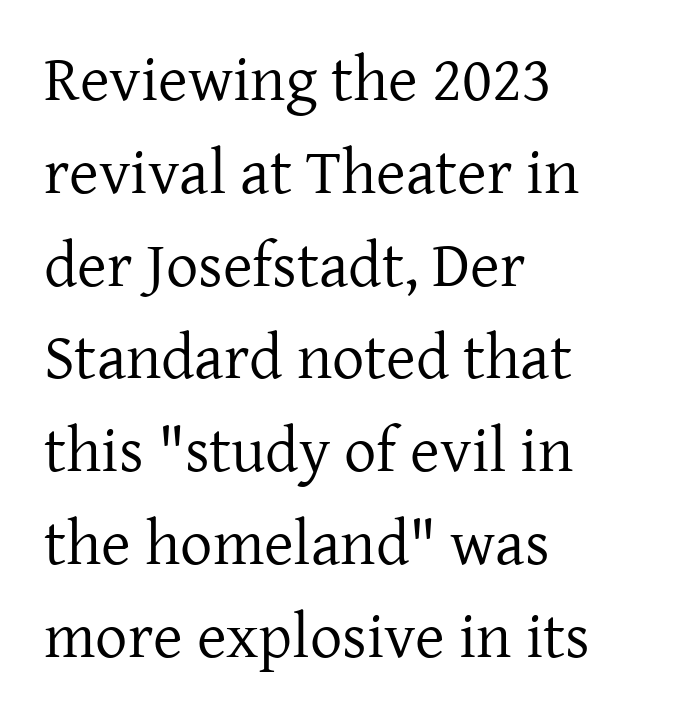
Descenders are the only things crossing below the line. Compared with typical paragraphs, the rows here are spaced about the same. The lines in this sample share a left origin and differ only in where they stop. Each letter keeps its own natural width here, so spacing adapts to shape. The letters sit at their default tracking, neither squeezed nor spread. The face used here is seriffed, in the tradition of book romans.
